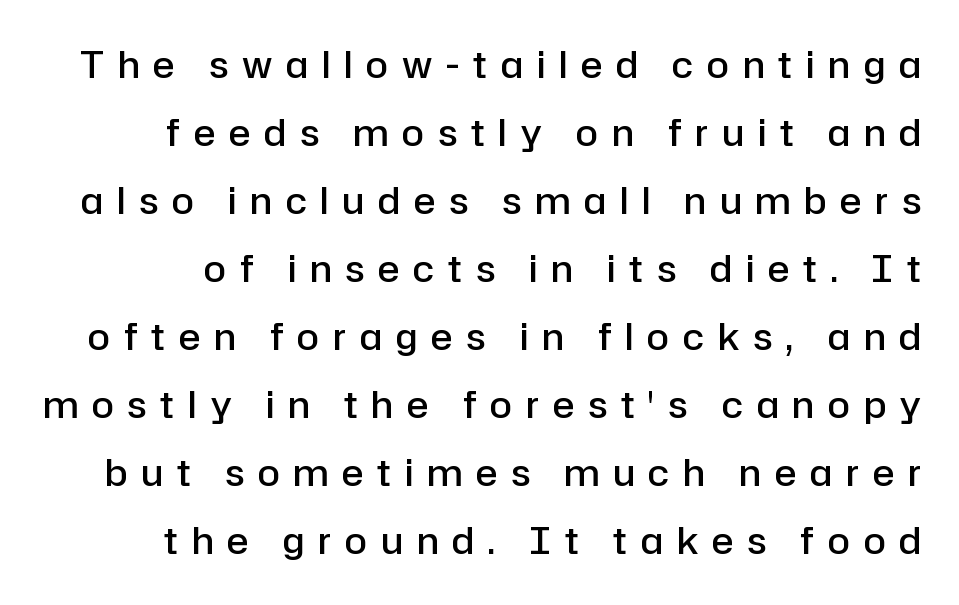
The words here are not underlined. Each glyph is drawn with semibold strokes, heavier than normal yet not fully bold. You could only call the tracking loose — the letters float apart. Note: no serifs on the glyphs. The face used here is proportionally spaced, like ordinary book or web type.
